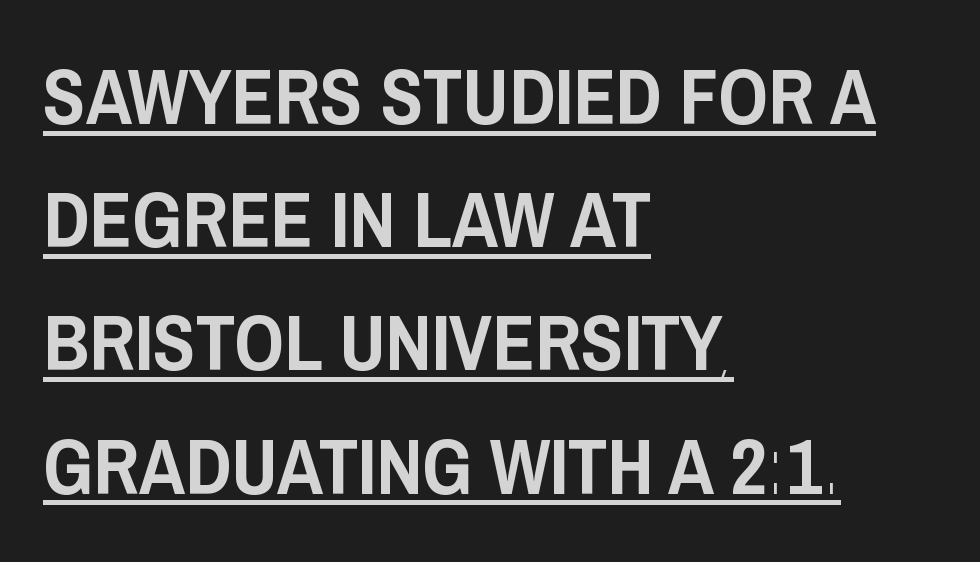
{"serif": "no", "italic": "no", "width": "condensed", "stroke_contrast": "low", "x_height": "large", "monospaced": "no", "underline": "yes", "align": "left", "line_spacing": "normal", "line_spacing_ratio": 1.58, "letter_spacing": "normal", "letter_spacing_em": 0.0, "glyph_px": 78}
